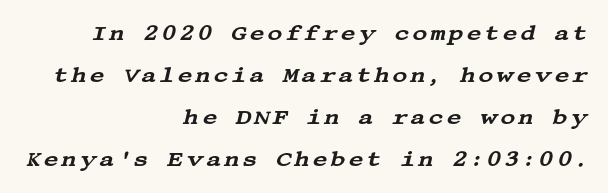
Slanted lettering throughout. Rows of type keep a wide berth in the vertical direction. Line endings align vertically; line beginnings do not. No word sits above an underline.
